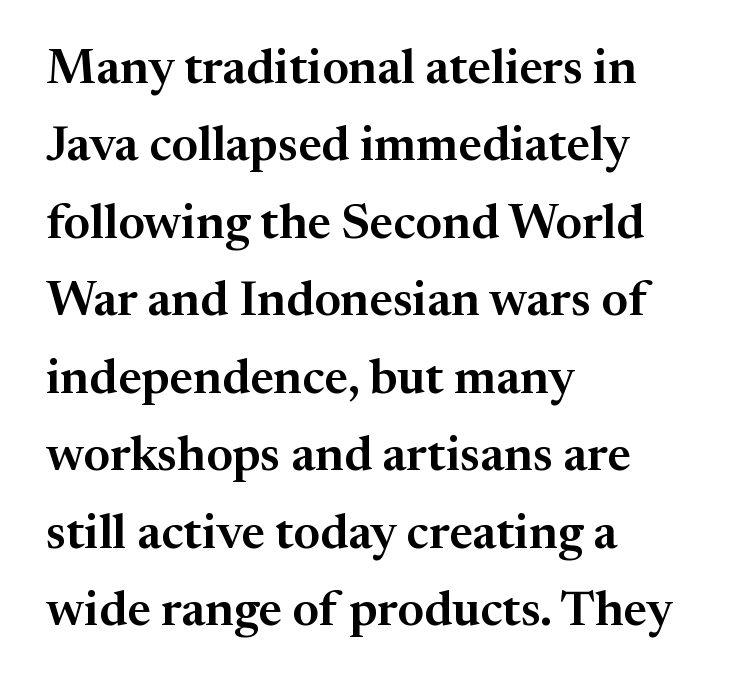
Q: Is the text italic (slanted)? A: No, it is upright.
Q: Is the typeface a serif or a sans-serif typeface? A: Serif.
Q: Is the text underlined? A: No.
Q: How is the paragraph aligned? A: Left-aligned.
Q: Is the spacing between letters normal or unusually wide? A: Normal.
Q: Is the spacing between lines tight, normal or loose? A: Normal.
Q: Width (condensed, normal, or wide)? A: Normal.
Q: Stroke contrast? A: Medium.
Q: x-height? A: Medium.
Q: Monospaced? A: No.
